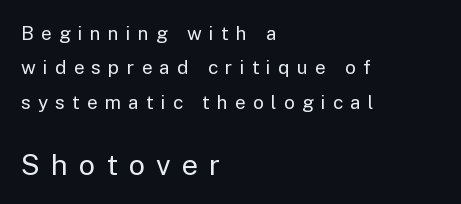
Q: Is the text bold? A: No.
Q: Is the text italic (slanted)? A: No, it is upright.
Q: Is the typeface a serif or a sans-serif typeface? A: Sans-serif.
Q: Is the text underlined? A: No.
Q: How is the paragraph aligned? A: Left-aligned.
Q: Is the spacing between letters normal or unusually wide? A: Unusually wide.
Q: Which block of text is set in a larger size, the first (top) or the second (bottom)? A: The second (bottom) one.
Q: Width (condensed, normal, or wide)? A: Normal.
Q: Stroke contrast? A: Low.
Q: x-height? A: Medium.
Q: Monospaced? A: No.
